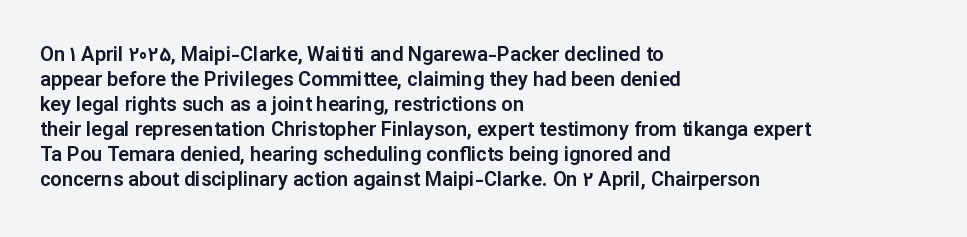
The image shows 20 px text type, upright; set left-aligned, normal line spacing (1.25x), normal letter spacing, not underlined.
